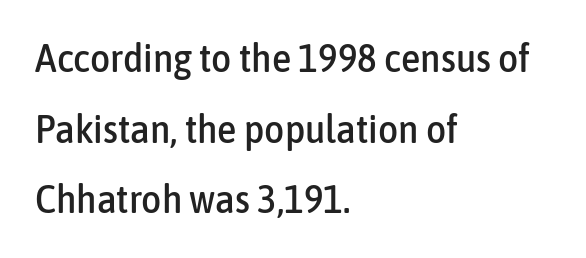
The axis of the letterforms is exactly vertical. The words here are not underlined. Horizontal alignment here is leftward, the default for most running prose. Examine the stroke ends and you'll find no serifs. Nothing unusual about the tracking: characters are spaced as the font intends.
